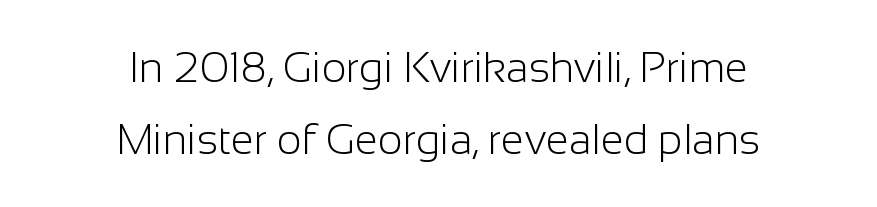
Q: Is the text bold? A: No.
Q: Is the text italic (slanted)? A: No, it is upright.
Q: Is the typeface a serif or a sans-serif typeface? A: Sans-serif.
Q: Is the text underlined? A: No.
Q: How is the paragraph aligned? A: Centered.
Q: Is the spacing between letters normal or unusually wide? A: Normal.
Q: Width (condensed, normal, or wide)? A: Normal.
Q: Stroke contrast? A: Low.
Q: x-height? A: Medium.
Q: Monospaced? A: No.
